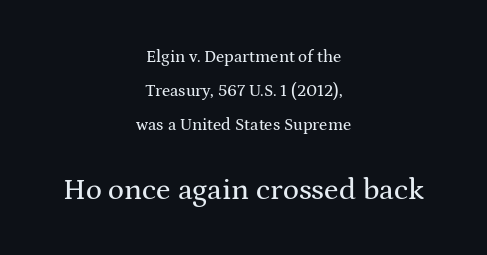
The image shows 30 px wide serif type, upright; set centered, loose line spacing (2.0x), normal letter spacing, not underlined; the second (bottom) block is 1.76x larger; medium stroke contrast and a medium x-height.
